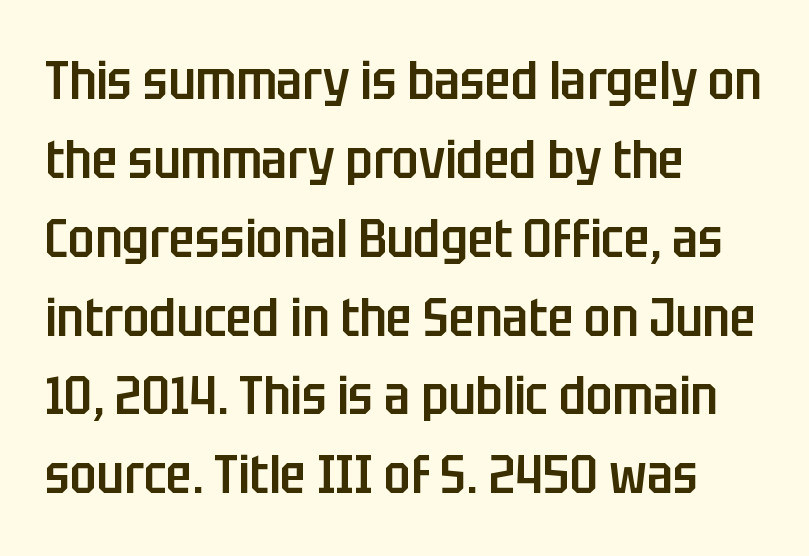
Q: Is the text bold? A: Semi-bold.
Q: Is the text italic (slanted)? A: No, it is upright.
Q: Is the typeface a serif or a sans-serif typeface? A: Sans-serif.
Q: Is the text underlined? A: No.
Q: How is the paragraph aligned? A: Left-aligned.
Q: Is the spacing between letters normal or unusually wide? A: Normal.
Q: Is the spacing between lines tight, normal or loose? A: Normal.
Q: Width (condensed, normal, or wide)? A: Condensed.
Q: Stroke contrast? A: Low.
Q: x-height? A: Large.
Q: Monospaced? A: No.
